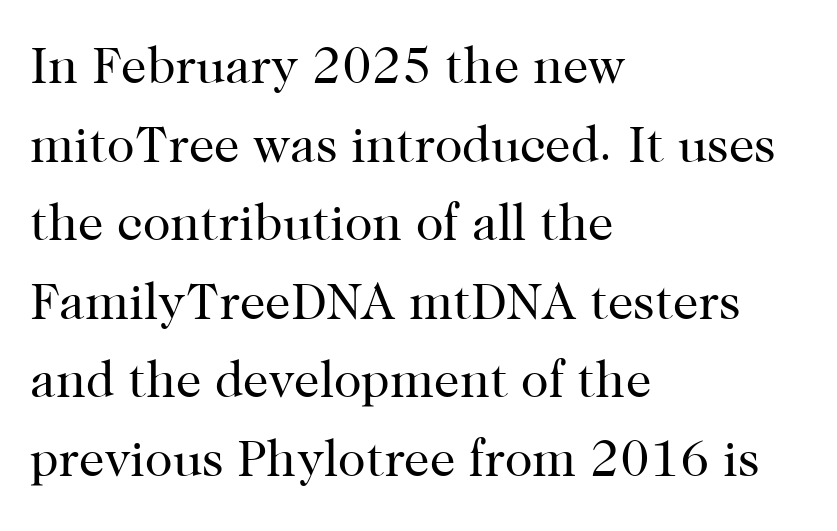
Letters rest on an invisible, unmarked baseline. The paragraph has a hard left edge and a soft right edge. Bold? No — there's no thickening of the strokes. You could not count columns in this text — the font is proportionally spaced. It's the straight-up-and-down kind of type.
